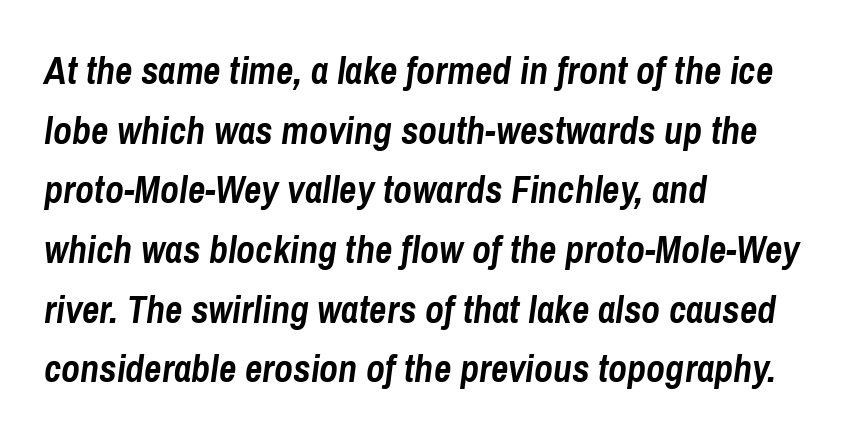
Proportional: the letters do not fall into vertical columns. Alignment: flush left. Compared with an ordinary text face, these strokes are far heavier — a full bold. Between one letter and the next there's only the usual sliver of space. The area under the type is left untouched. This block has exactly the height ordinary leading produces.
